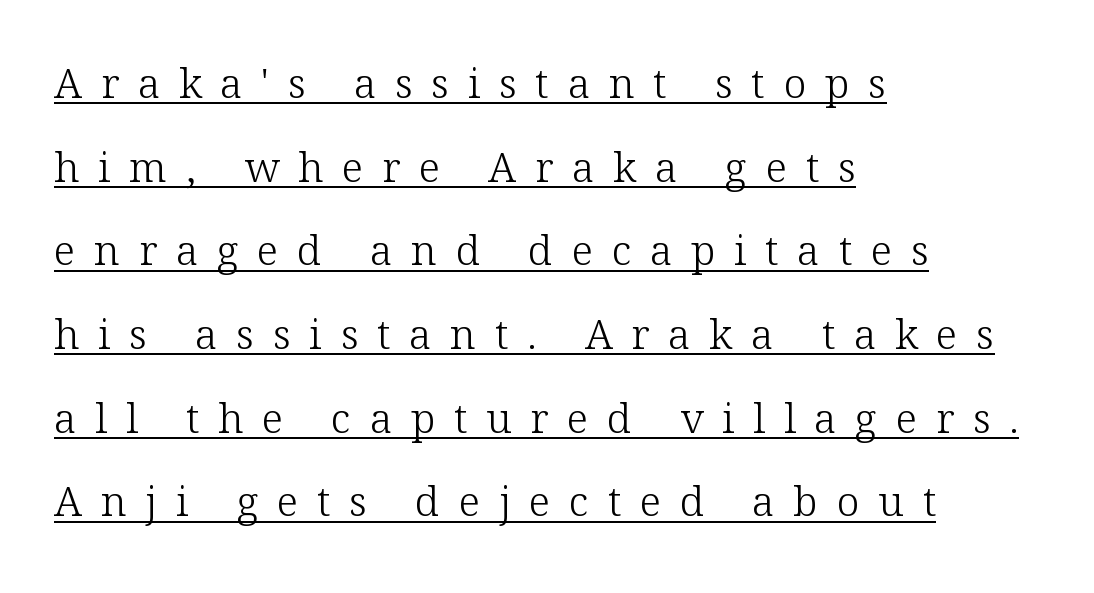
Regarding serifs, this sample has them. The face looks like a standard text weight, possibly lighter. The passage shown stacks its lines with a broad gap. You could not count columns in this text — the font is proportionally spaced. Notice how the passage keeps a crisp vertical edge on the left only.
